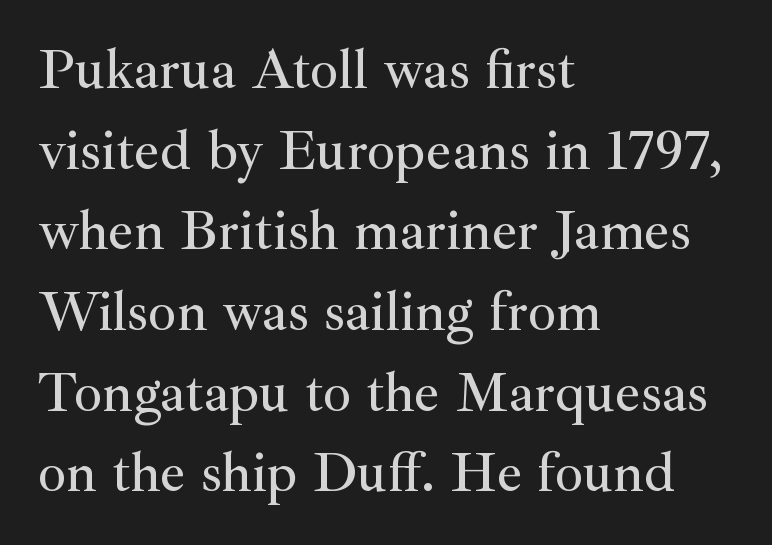
{"serif": "yes", "italic": "no", "width": "normal", "stroke_contrast": "medium", "x_height": "small", "monospaced": "no", "underline": "no", "align": "left", "line_spacing": "normal", "line_spacing_ratio": 1.44, "letter_spacing": "normal", "letter_spacing_em": 0.0, "glyph_px": 56}
